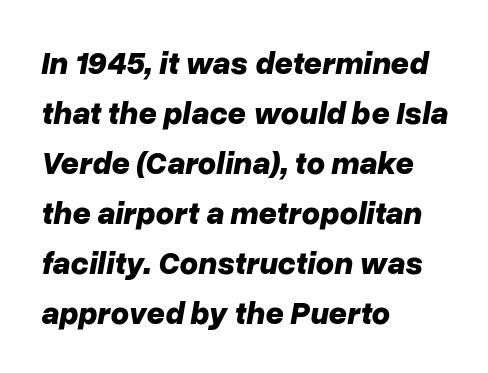
The image shows 32 px bold type, italic (leaning right); set left-aligned, normal line spacing (1.56x), normal letter spacing, not underlined; low stroke contrast and a medium x-height.
